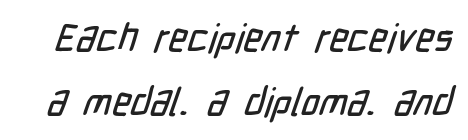
Q: Is the typeface a serif or a sans-serif typeface? A: Sans-serif.
Q: Is the text underlined? A: No.
Q: Is the spacing between letters normal or unusually wide? A: Normal.
Q: Is the spacing between lines tight, normal or loose? A: Normal.
Q: Width (condensed, normal, or wide)? A: Condensed.
Q: Stroke contrast? A: Low.
Q: x-height? A: Medium.
Q: Monospaced? A: No.
